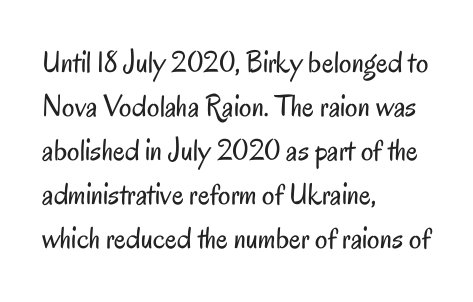
The image shows 31 px regular-weight, condensed sans-serif type, upright; set left-aligned, normal line spacing (1.42x), normal letter spacing, not underlined; low stroke contrast and a small x-height.
